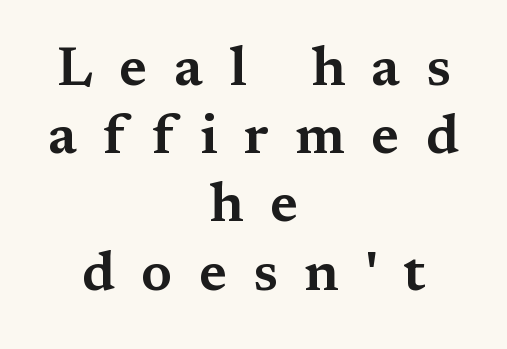
The image shows 55 px wide serif type, upright; set centered, line spacing 1.24x, unusually wide letter spacing (+0.48 em), not underlined; medium stroke contrast and a medium x-height.
